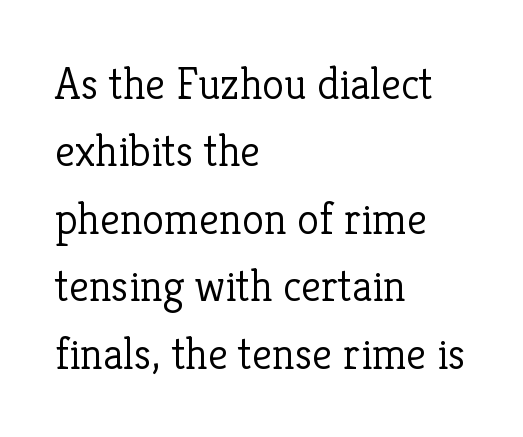
Q: Is the text bold? A: No.
Q: Is the text italic (slanted)? A: No, it is upright.
Q: Is the typeface a serif or a sans-serif typeface? A: Serif.
Q: Is the text underlined? A: No.
Q: How is the paragraph aligned? A: Left-aligned.
Q: Is the spacing between letters normal or unusually wide? A: Normal.
Q: Is the spacing between lines tight, normal or loose? A: Normal.
Q: Width (condensed, normal, or wide)? A: Normal.
Q: Stroke contrast? A: Low.
Q: x-height? A: Medium.
Q: Monospaced? A: No.
